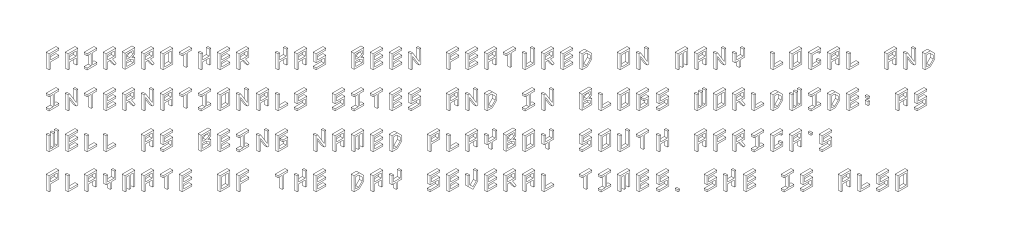
{"italic": "no", "underline": "no", "align": "left", "line_spacing": "normal", "line_spacing_ratio": 1.57, "letter_spacing": "normal", "letter_spacing_em": 0.0, "glyph_px": 26}
